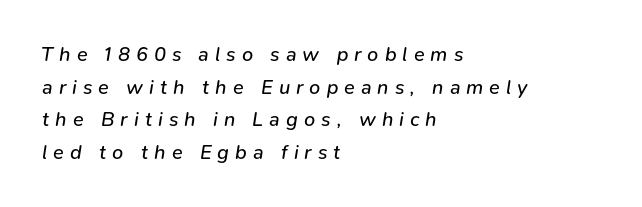
The image shows 20 px text type, italic (leaning right); set left-aligned, normal line spacing (1.63x), unusually wide letter spacing (+0.3 em), not underlined.
